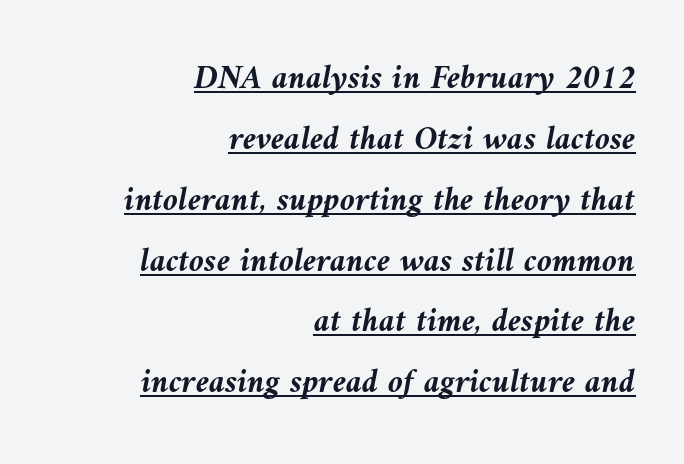
{"italic": "yes", "lean": "left", "slant_degrees": 9, "bold": "yes", "weight": "semibold", "width": "normal", "stroke_contrast": "medium", "x_height": "medium", "monospaced": "no", "underline": "yes", "align": "right", "line_spacing_ratio": 1.79, "letter_spacing": "normal", "letter_spacing_em": 0.0, "glyph_px": 34}
